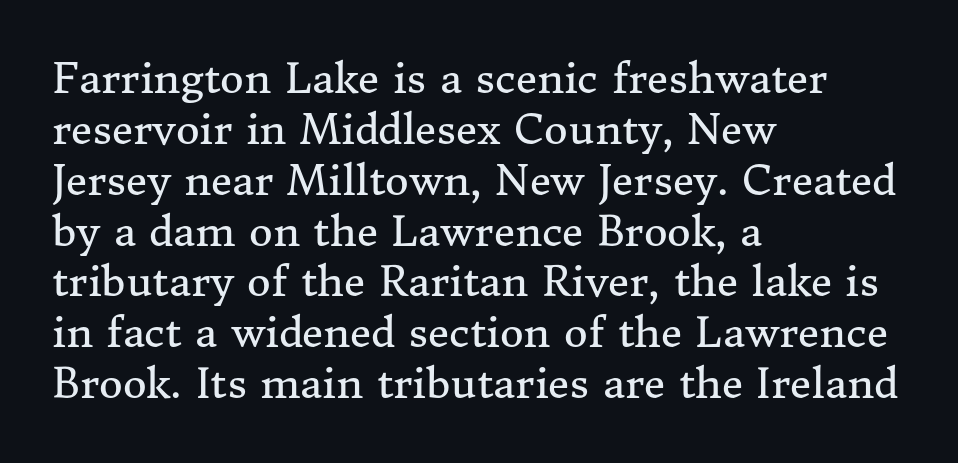
The image shows 41 px regular-weight serif type, upright; set left-aligned, line spacing 1.24x, normal letter spacing, not underlined; medium stroke contrast and a medium x-height.
